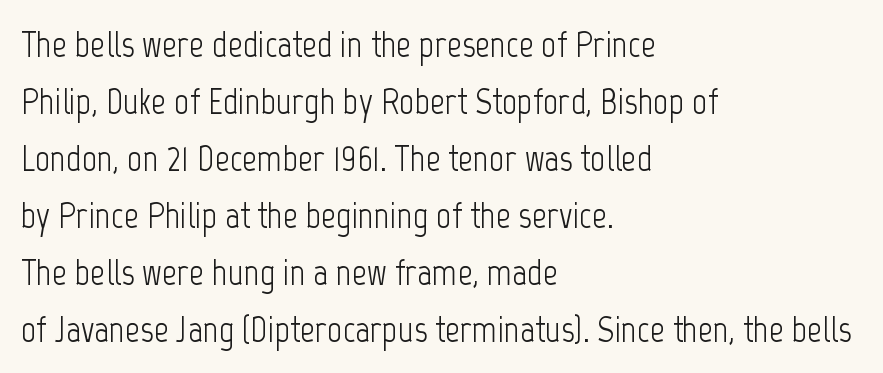
Q: Is the text bold? A: No.
Q: Is the text italic (slanted)? A: No, it is upright.
Q: Is the typeface a serif or a sans-serif typeface? A: Sans-serif.
Q: Is the text underlined? A: No.
Q: How is the paragraph aligned? A: Left-aligned.
Q: Is the spacing between letters normal or unusually wide? A: Normal.
Q: Is the spacing between lines tight, normal or loose? A: Normal.
Q: Width (condensed, normal, or wide)? A: Condensed.
Q: Stroke contrast? A: Low.
Q: x-height? A: Medium.
Q: Monospaced? A: No.
